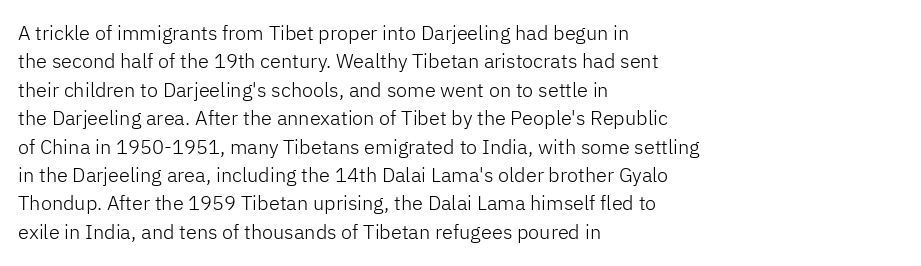
Q: Is the text bold? A: No.
Q: Is the text italic (slanted)? A: No, it is upright.
Q: Is the text underlined? A: No.
Q: How is the paragraph aligned? A: Left-aligned.
Q: Is the spacing between letters normal or unusually wide? A: Normal.
Q: Is the spacing between lines tight, normal or loose? A: Normal.
